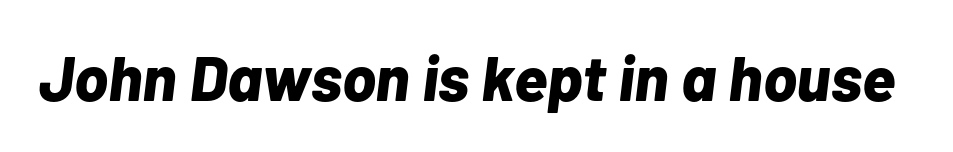
{"italic": "yes", "lean": "right", "slant_degrees": 7, "bold": "yes", "weight": "bold", "width": "normal", "stroke_contrast": "low", "x_height": "medium", "monospaced": "no", "underline": "no", "letter_spacing": "normal", "letter_spacing_em": 0.0, "glyph_px": 63}
